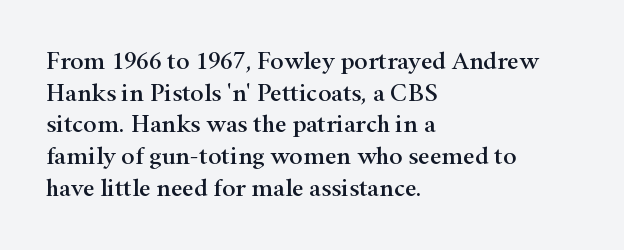
{"italic": "no", "underline": "no", "align": "left", "line_spacing": "normal", "line_spacing_ratio": 1.27, "letter_spacing": "normal", "letter_spacing_em": 0.0, "glyph_px": 25}
